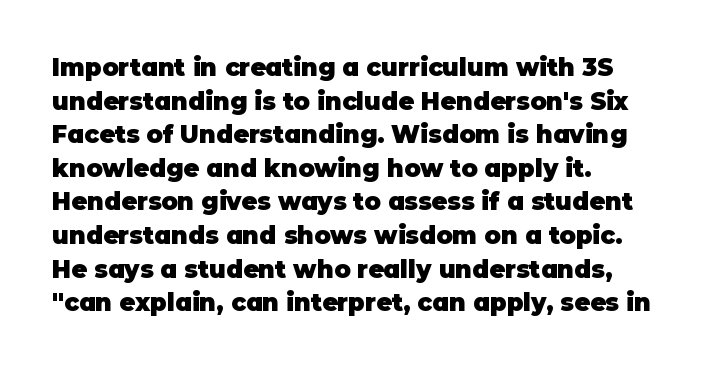
The image shows 24 px bold type, upright; set left-aligned, normal line spacing (1.4x), normal letter spacing, not underlined.
